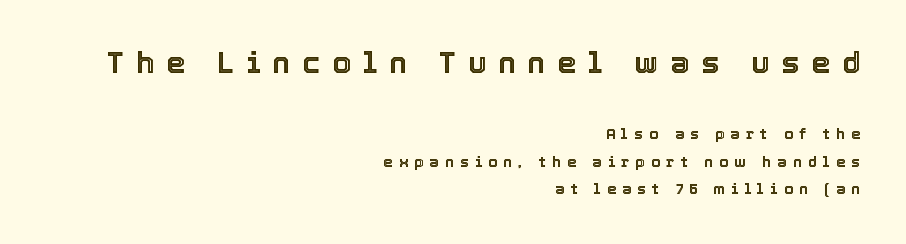
{"italic": "no", "width": "normal", "x_height": "medium", "monospaced": "no", "underline": "no", "align": "right", "line_spacing_ratio": 1.84, "letter_spacing": "wide", "letter_spacing_em": 0.4, "larger_block": "first", "size_ratio": 2.0, "glyph_px": 30}
